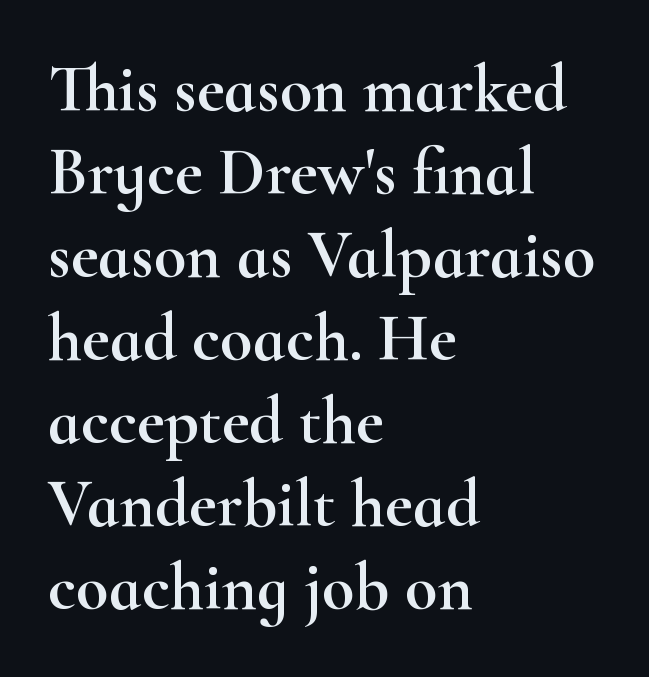
The image shows 67 px wide serif type, upright; set left-aligned, line spacing 1.24x, normal letter spacing, not underlined; high stroke contrast and a small x-height.
